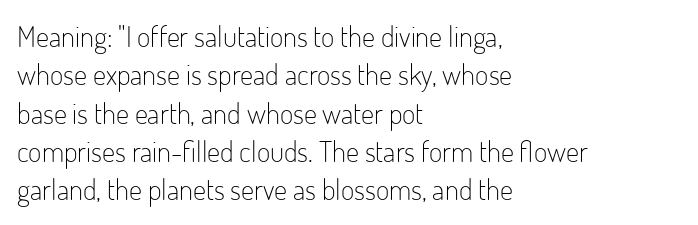
{"serif": "no", "italic": "no", "bold": "no", "weight": "light", "width": "condensed", "stroke_contrast": "low", "x_height": "small", "monospaced": "no", "underline": "no", "align": "left", "line_spacing": "normal", "line_spacing_ratio": 1.32, "letter_spacing": "normal", "letter_spacing_em": 0.0, "glyph_px": 29}
